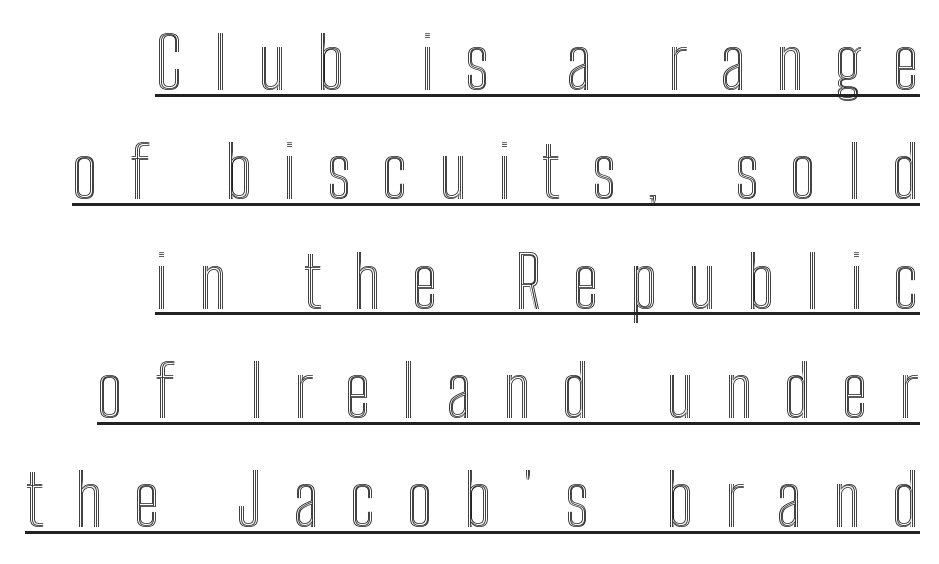
Q: Is the text italic (slanted)? A: No, it is upright.
Q: Is the text underlined? A: Yes.
Q: How is the paragraph aligned? A: Right-aligned.
Q: Is the spacing between letters normal or unusually wide? A: Unusually wide.
Q: Is the spacing between lines tight, normal or loose? A: Normal.
Q: Width (condensed, normal, or wide)? A: Condensed.
Q: x-height? A: Medium.
Q: Monospaced? A: No.
